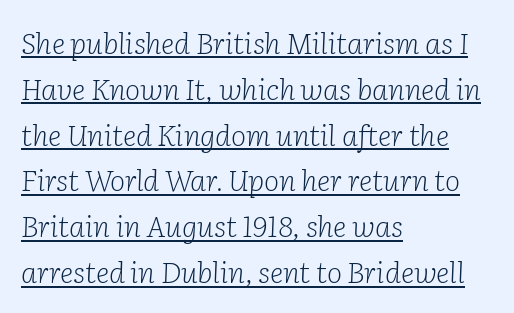
Is the letter spacing exaggerated? No — it looks like the ordinary default. The compositor pushed each line to the left boundary. The glyphs look as if they've been sheared to an angle. Rows of type keep a routine distance in the vertical direction.
